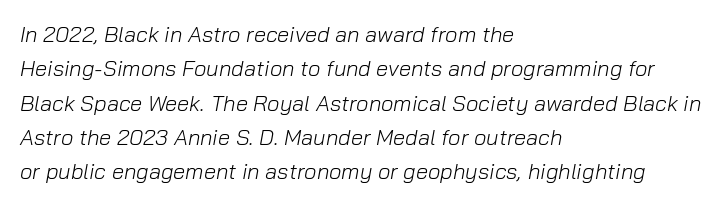
Observe the ordinary spacing: letters are neighbours, not strangers. Vertical spacing — default. Stem width sits at or under what a default text font uses. A typesetter would mark this as italic. Underlining? Definitely not there.
